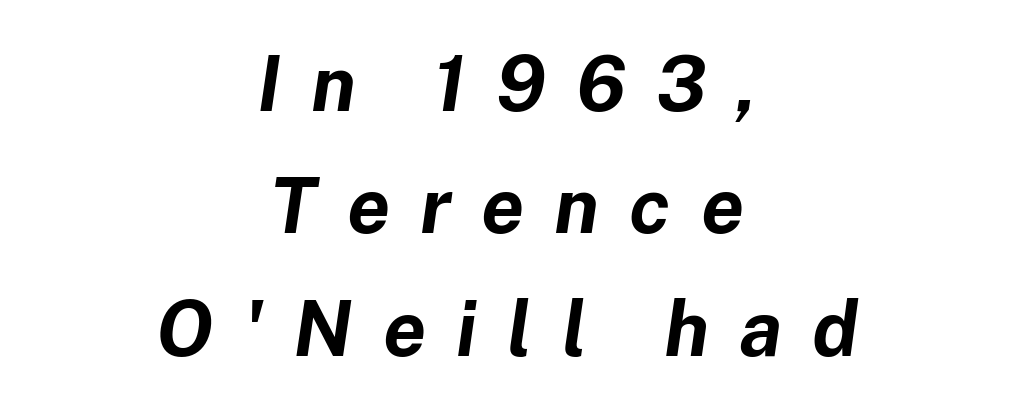
{"italic": "yes", "lean": "right", "slant_degrees": 8, "bold": "yes", "weight": "bold", "width": "normal", "stroke_contrast": "low", "x_height": "medium", "monospaced": "no", "underline": "no", "align": "center", "line_spacing": "normal", "line_spacing_ratio": 1.59, "letter_spacing": "wide", "letter_spacing_em": 0.39, "glyph_px": 77}
